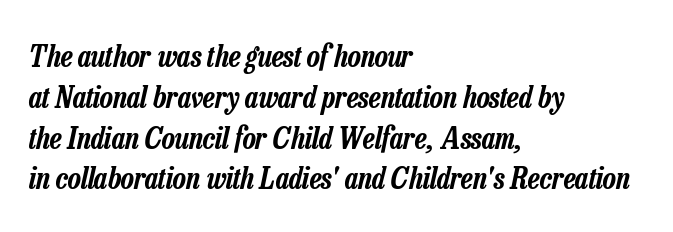
Regarding leading, the lines here are spaced in the standard way. Underline: absent. Each letter keeps its own natural width here, so spacing adapts to shape. This rendering leaves character spacing at its baseline value. This is oblique type, the kind used for emphasis or titles. The setting favours the left margin, as ordinary paragraphs usually do.
